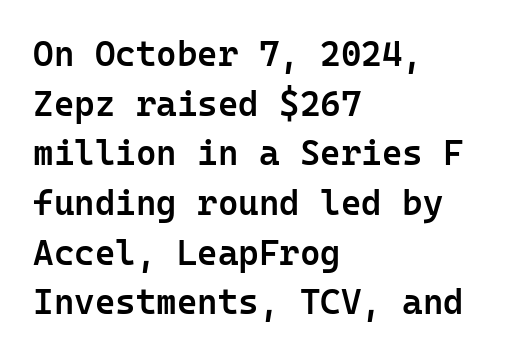
Q: Is the text bold? A: Semi-bold.
Q: Is the text italic (slanted)? A: No, it is upright.
Q: Is the typeface a serif or a sans-serif typeface? A: Sans-serif.
Q: Is the text underlined? A: No.
Q: How is the paragraph aligned? A: Left-aligned.
Q: Is the spacing between letters normal or unusually wide? A: Normal.
Q: Is the spacing between lines tight, normal or loose? A: Normal.
Q: Width (condensed, normal, or wide)? A: Normal.
Q: Stroke contrast? A: Low.
Q: x-height? A: Medium.
Q: Monospaced? A: Yes.
